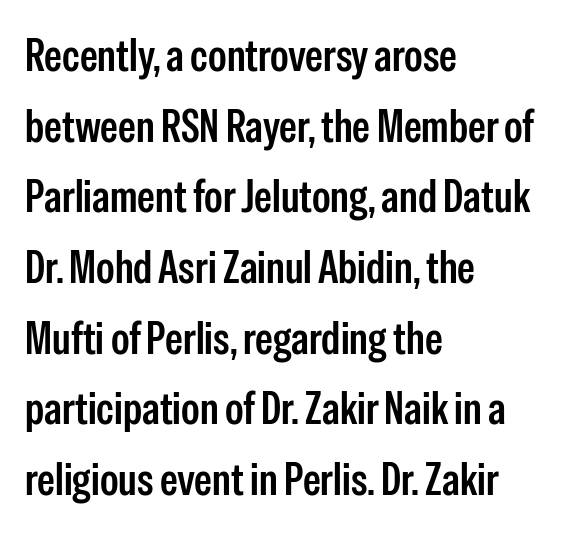
Q: Is the text italic (slanted)? A: No, it is upright.
Q: Is the typeface a serif or a sans-serif typeface? A: Sans-serif.
Q: Is the text underlined? A: No.
Q: How is the paragraph aligned? A: Left-aligned.
Q: Is the spacing between letters normal or unusually wide? A: Normal.
Q: Is the spacing between lines tight, normal or loose? A: Normal.
Q: Width (condensed, normal, or wide)? A: Condensed.
Q: Stroke contrast? A: Low.
Q: x-height? A: Medium.
Q: Monospaced? A: No.
